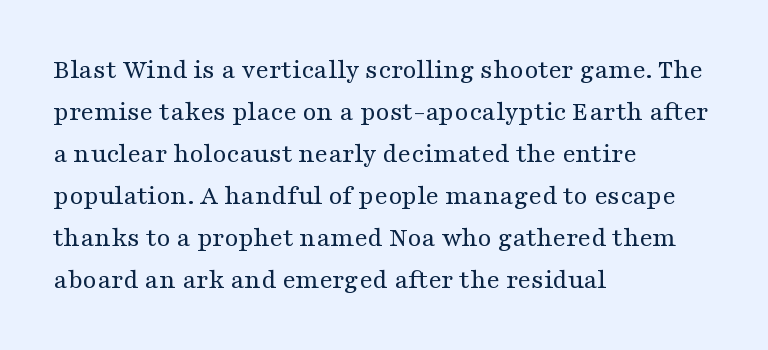
These lines were composed using upright roman letters. Is this a fixed-width face? No — the glyphs have proportional, varying widths. Words appear dense and cohesive because spacing is normal. What kind of face is this? One with serifs. A student would call this left alignment; a typographer would say flush left, rag right.
